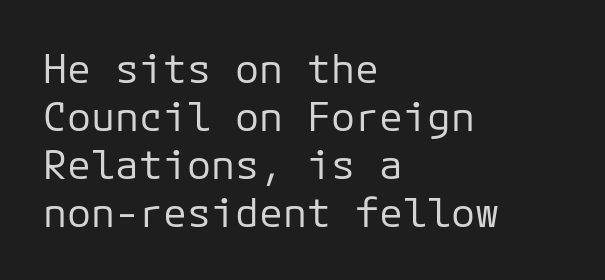
{"serif": "no", "italic": "no", "bold": "no", "weight": "regular", "width": "normal", "stroke_contrast": "low", "x_height": "medium", "underline": "no", "align": "left", "line_spacing_ratio": 1.2, "letter_spacing": "normal", "letter_spacing_em": 0.0, "glyph_px": 40}
